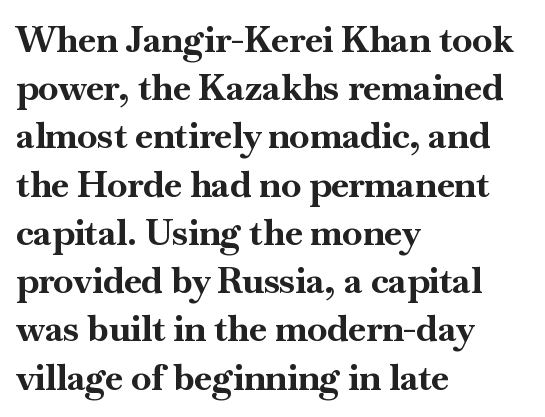
Chunky letters — that's bold for sure. These lines are rendered in a variable-pitch font. These lines keep a tight, regular rhythm from letter to letter. The paragraph shown leans on its left margin. Bare-footed words on every line. Classification — serif.
